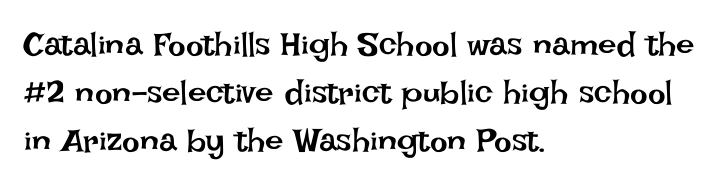
Q: Is the text bold? A: No.
Q: Is the text italic (slanted)? A: No, it is upright.
Q: Is the text underlined? A: No.
Q: How is the paragraph aligned? A: Left-aligned.
Q: Is the spacing between letters normal or unusually wide? A: Normal.
Q: Is the spacing between lines tight, normal or loose? A: Normal.
Q: Width (condensed, normal, or wide)? A: Normal.
Q: Stroke contrast? A: Low.
Q: x-height? A: Large.
Q: Monospaced? A: No.
